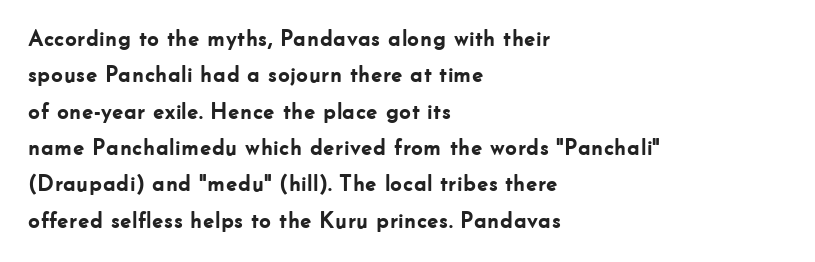
The image shows 23 px bold type, upright; set left-aligned, normal line spacing (1.58x), normal letter spacing, not underlined.
